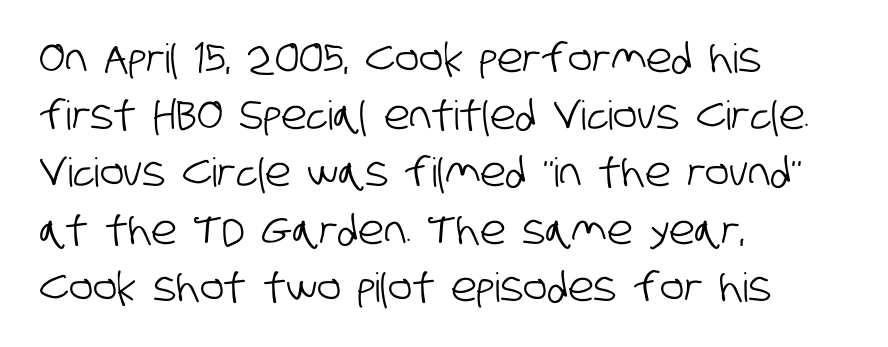
{"serif": "no", "width": "condensed", "stroke_contrast": "low", "x_height": "large", "monospaced": "no", "underline": "no", "align": "left", "line_spacing": "normal", "line_spacing_ratio": 1.43, "letter_spacing": "normal", "letter_spacing_em": 0.0, "glyph_px": 40}
